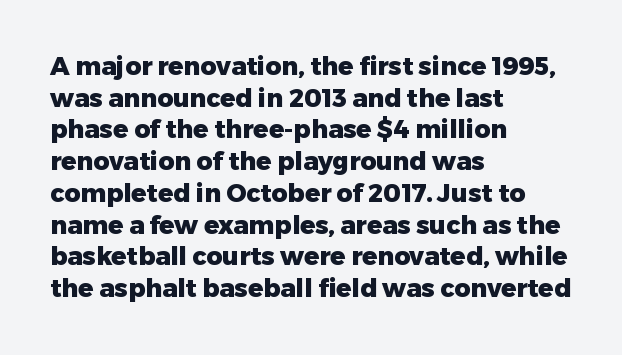
Short and long lines alike share a common starting point at left. The vertical gap from one line to the next is medium. Does the lettering tilt? It doesn't — this is upright. Underline: absent. The tracking reads as untouched default to a designer's eye. Chunky letters — that's bold for sure.
